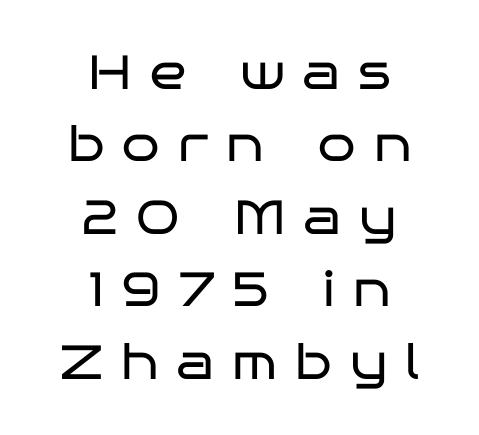
Posture: upright roman. The rendering uses a moderate line-height, typical for paragraphs. Are there feet on the stems? There aren't — it's a sans. The zone under the glyphs is completely vacant.
